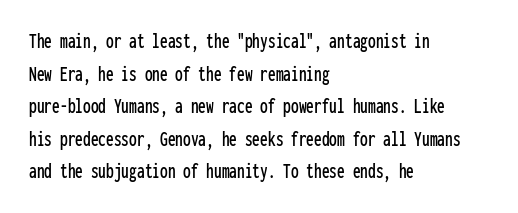
{"italic": "no", "underline": "no", "align": "left", "line_spacing": "normal", "line_spacing_ratio": 1.48, "letter_spacing": "normal", "letter_spacing_em": 0.0, "glyph_px": 22}
